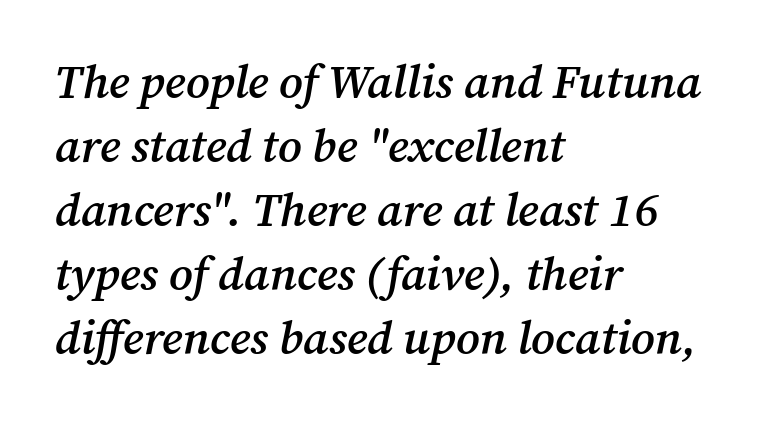
Rows of type keep a routine distance in the vertical direction. Characters are canted at an angle relative to the baseline's perpendicular. Each line starts at the same left margin while the right side varies. Regarding serifs, this sample has them. Is this a fixed-width face? No — the glyphs have proportional, varying widths. The passage shown is semibold, sitting just below true bold.
